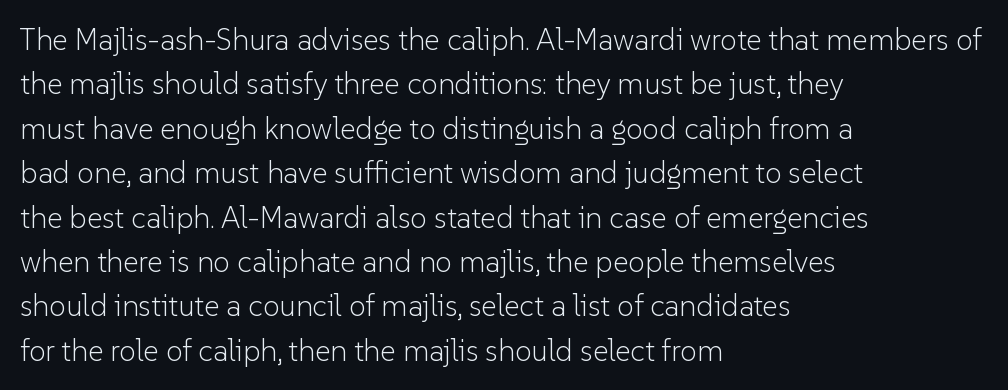
Q: Is the text bold? A: No.
Q: Is the text italic (slanted)? A: No, it is upright.
Q: Is the typeface a serif or a sans-serif typeface? A: Sans-serif.
Q: Is the text underlined? A: No.
Q: How is the paragraph aligned? A: Left-aligned.
Q: Is the spacing between letters normal or unusually wide? A: Normal.
Q: Is the spacing between lines tight, normal or loose? A: Normal.
Q: Width (condensed, normal, or wide)? A: Normal.
Q: Stroke contrast? A: Low.
Q: x-height? A: Medium.
Q: Monospaced? A: No.
